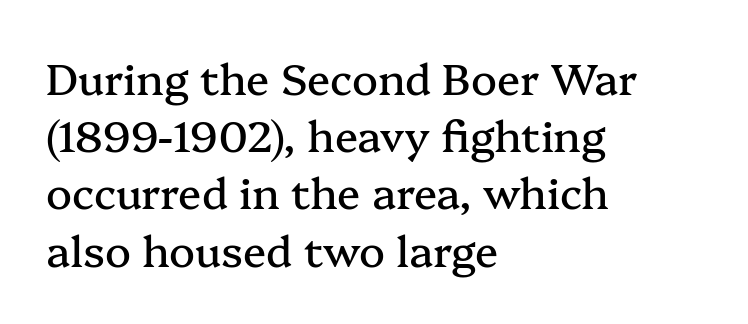
Classification — serif. Line spacing here is normal. Nothing unusual about the tracking: characters are spaced as the font intends. The glyphs are unaccompanied by any horizontal stroke below them.
